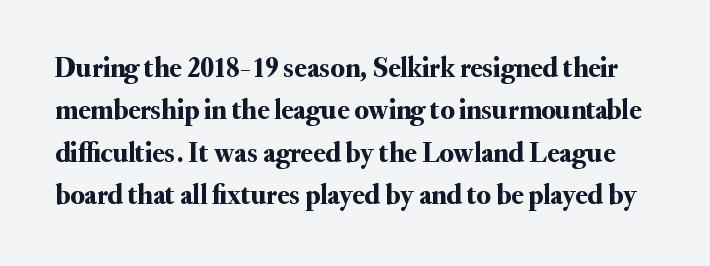
{"serif": "yes", "italic": "no", "width": "normal", "stroke_contrast": "medium", "x_height": "small", "monospaced": "no", "underline": "no", "line_spacing": "normal", "line_spacing_ratio": 1.51, "letter_spacing": "normal", "letter_spacing_em": 0.0, "glyph_px": 28}
